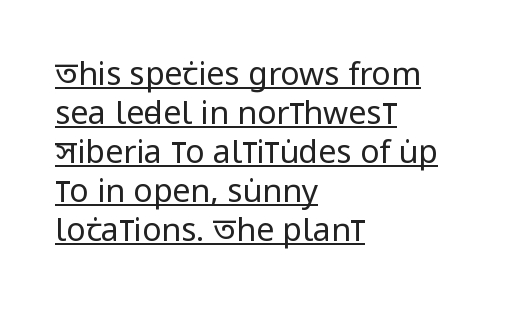
{"serif": "no", "italic": "no", "bold": "no", "weight": "regular", "width": "condensed", "stroke_contrast": "low", "x_height": "large", "monospaced": "no", "underline": "yes", "align": "left", "line_spacing_ratio": 1.22, "letter_spacing": "normal", "letter_spacing_em": 0.0, "glyph_px": 32}
